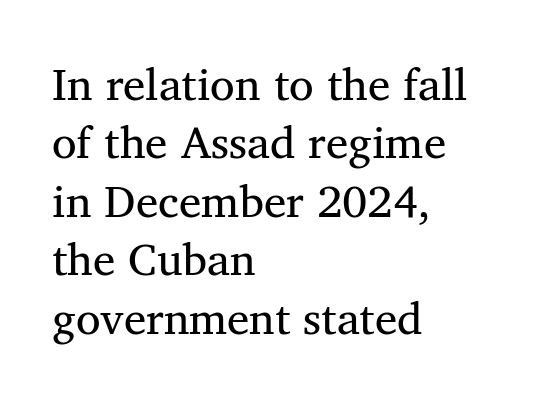
The image shows 45 px regular-weight serif type; set left-aligned, normal line spacing (1.3x), normal letter spacing, not underlined; medium stroke contrast and a medium x-height.
